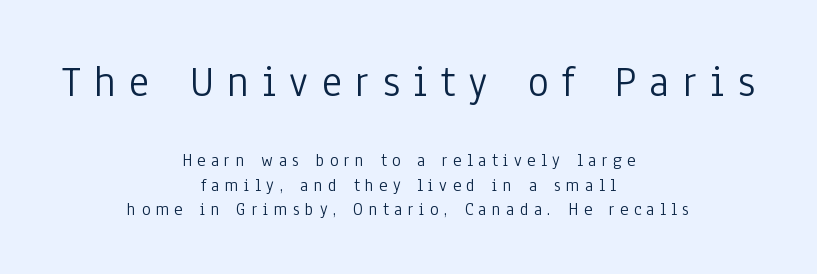
Q: Is the text bold? A: No.
Q: Is the text italic (slanted)? A: No, it is upright.
Q: Is the typeface a serif or a sans-serif typeface? A: Sans-serif.
Q: Is the text underlined? A: No.
Q: How is the paragraph aligned? A: Centered.
Q: Is the spacing between letters normal or unusually wide? A: Unusually wide.
Q: Is the spacing between lines tight, normal or loose? A: Normal.
Q: Which block of text is set in a larger size, the first (top) or the second (bottom)? A: The first (top) one.
Q: Width (condensed, normal, or wide)? A: Condensed.
Q: Stroke contrast? A: Low.
Q: x-height? A: Medium.
Q: Monospaced? A: No.
